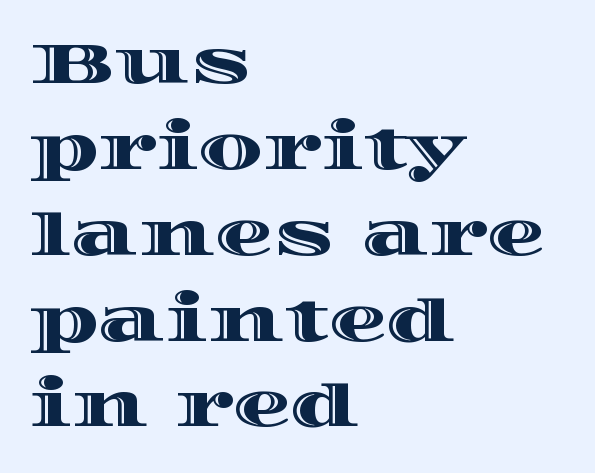
The gap between lines stays unmarked. Ordinary non-slanted type is in use. The passage shown stacks its lines at a standard gap. Think of a printed novel: that variable character pitch is what you see here.
